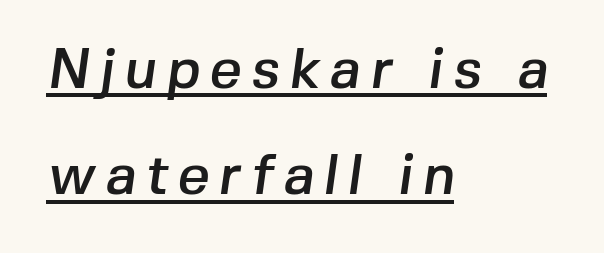
Q: Is the typeface a serif or a sans-serif typeface? A: Sans-serif.
Q: Is the text underlined? A: Yes.
Q: How is the paragraph aligned? A: Left-aligned.
Q: Is the spacing between lines tight, normal or loose? A: Loose.
Q: Width (condensed, normal, or wide)? A: Normal.
Q: Stroke contrast? A: Low.
Q: x-height? A: Medium.
Q: Monospaced? A: No.
